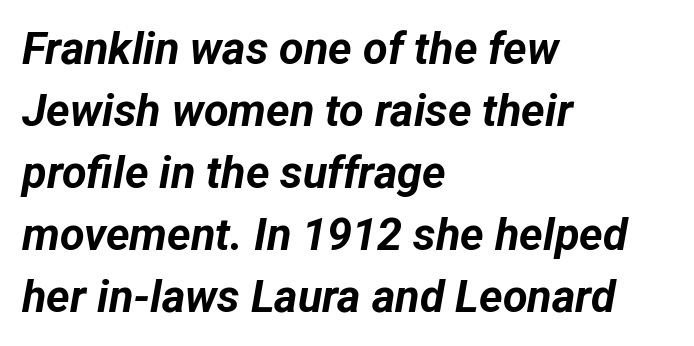
Q: Is the text bold? A: Yes.
Q: Is the text italic (slanted)? A: Yes, it leans right by about 12 degrees.
Q: Is the text underlined? A: No.
Q: How is the paragraph aligned? A: Left-aligned.
Q: Is the spacing between letters normal or unusually wide? A: Normal.
Q: Is the spacing between lines tight, normal or loose? A: Normal.
Q: Width (condensed, normal, or wide)? A: Normal.
Q: Stroke contrast? A: Low.
Q: x-height? A: Medium.
Q: Monospaced? A: No.
